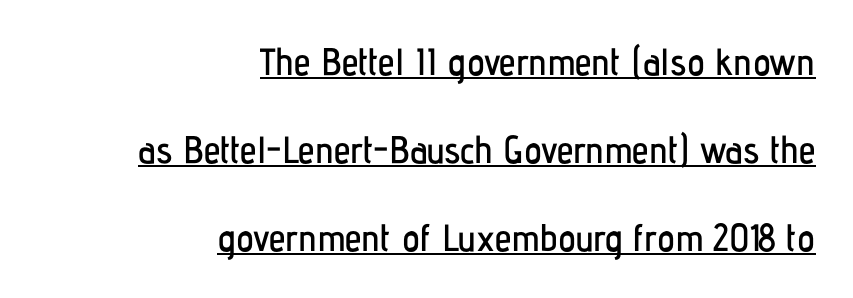
The image shows 38 px condensed sans-serif type, upright; set right-aligned, loose line spacing (2.31x), normal letter spacing, underlined; low stroke contrast and a medium x-height.
